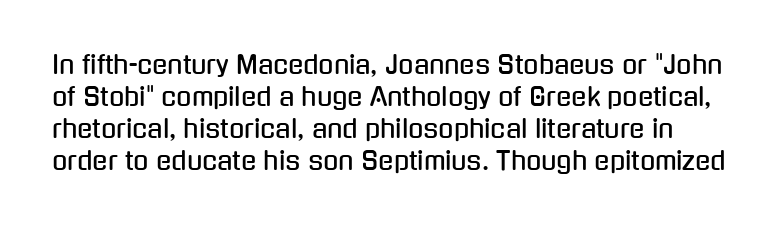
Q: Is the text italic (slanted)? A: No, it is upright.
Q: Is the text underlined? A: No.
Q: Is the spacing between letters normal or unusually wide? A: Normal.
Q: Is the spacing between lines tight, normal or loose? A: Normal.
